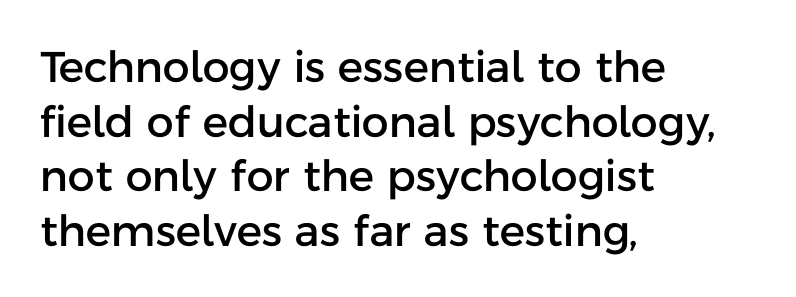
Q: Is the text italic (slanted)? A: No, it is upright.
Q: Is the typeface a serif or a sans-serif typeface? A: Sans-serif.
Q: Is the text underlined? A: No.
Q: How is the paragraph aligned? A: Left-aligned.
Q: Is the spacing between letters normal or unusually wide? A: Normal.
Q: Is the spacing between lines tight, normal or loose? A: Normal.
Q: Width (condensed, normal, or wide)? A: Normal.
Q: Stroke contrast? A: Low.
Q: x-height? A: Medium.
Q: Monospaced? A: No.
